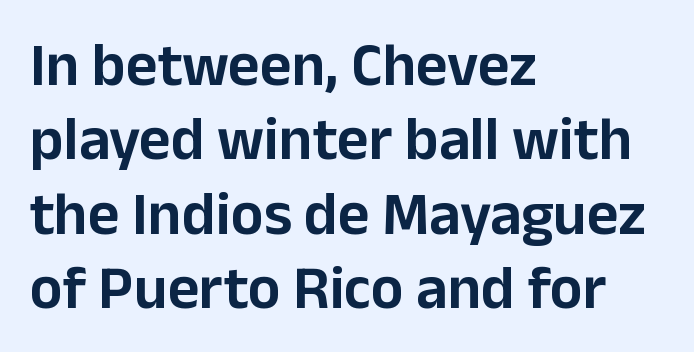
Q: Is the text italic (slanted)? A: No, it is upright.
Q: Is the typeface a serif or a sans-serif typeface? A: Sans-serif.
Q: Is the text underlined? A: No.
Q: How is the paragraph aligned? A: Left-aligned.
Q: Is the spacing between letters normal or unusually wide? A: Normal.
Q: Width (condensed, normal, or wide)? A: Normal.
Q: Stroke contrast? A: Low.
Q: x-height? A: Medium.
Q: Monospaced? A: No.
